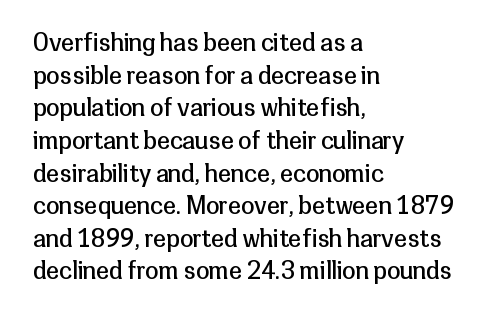
Q: Is the text bold? A: No.
Q: Is the text italic (slanted)? A: No, it is upright.
Q: Is the text underlined? A: No.
Q: How is the paragraph aligned? A: Left-aligned.
Q: Is the spacing between letters normal or unusually wide? A: Normal.
Q: Is the spacing between lines tight, normal or loose? A: Normal.
